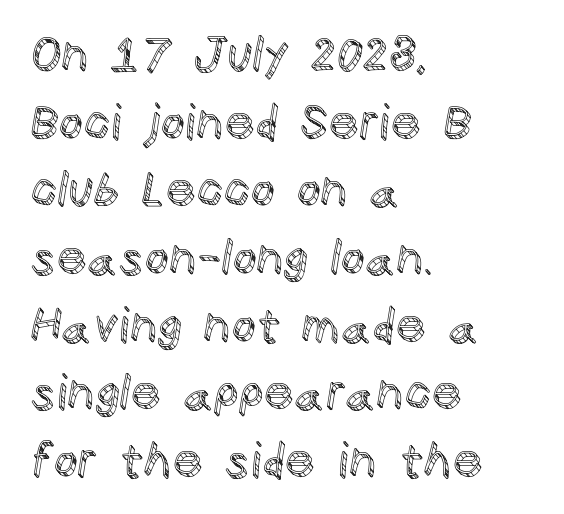
Q: Is the text italic (slanted)? A: Yes.
Q: Is the text underlined? A: No.
Q: How is the paragraph aligned? A: Left-aligned.
Q: Is the spacing between letters normal or unusually wide? A: Normal.
Q: Is the spacing between lines tight, normal or loose? A: Normal.
Q: Width (condensed, normal, or wide)? A: Normal.
Q: x-height? A: Large.
Q: Monospaced? A: No.
